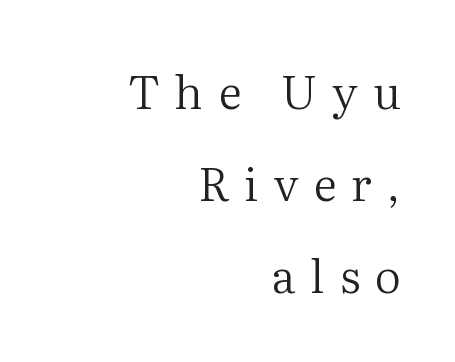
{"serif": "yes", "italic": "no", "bold": "no", "weight": "regular", "width": "normal", "stroke_contrast": "medium", "x_height": "medium", "monospaced": "no", "underline": "no", "align": "right", "line_spacing": "loose", "line_spacing_ratio": 2.0, "letter_spacing": "wide", "letter_spacing_em": 0.33, "glyph_px": 46}
